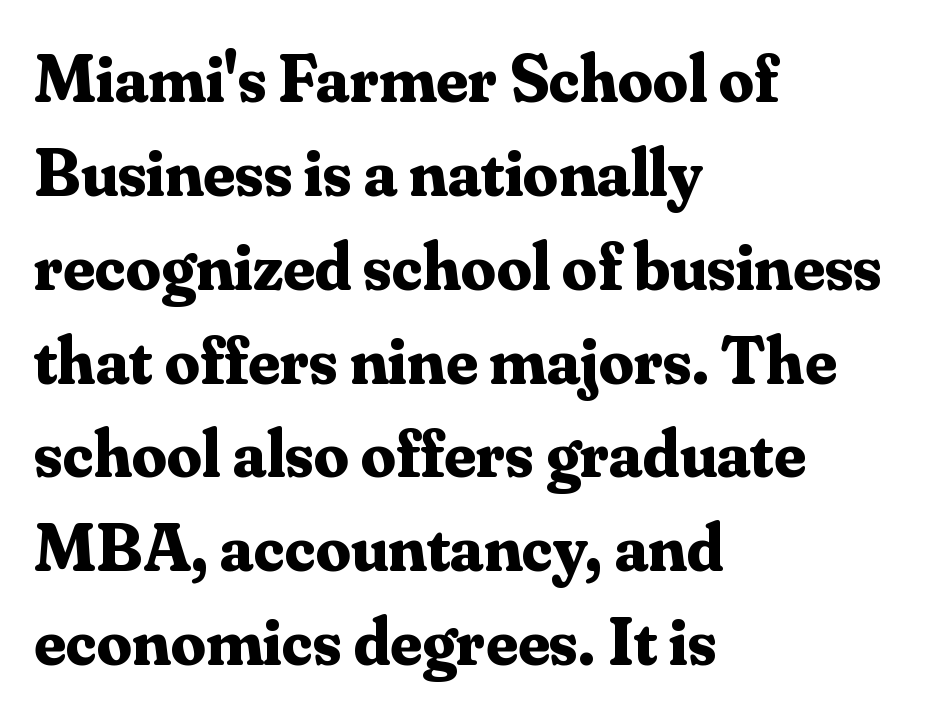
The image shows 69 px bold serif type, upright; set left-aligned, normal line spacing (1.36x), normal letter spacing, not underlined; medium stroke contrast and a small x-height.
